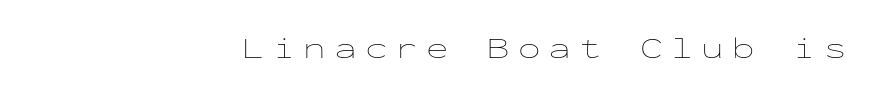
Q: Is the text bold? A: No.
Q: Is the text italic (slanted)? A: No, it is upright.
Q: Is the text underlined? A: No.
Q: How is the paragraph aligned? A: Right-aligned.
Q: Is the spacing between letters normal or unusually wide? A: Unusually wide.
Q: Width (condensed, normal, or wide)? A: Wide.
Q: Stroke contrast? A: Low.
Q: x-height? A: Medium.
Q: Monospaced? A: Yes.
